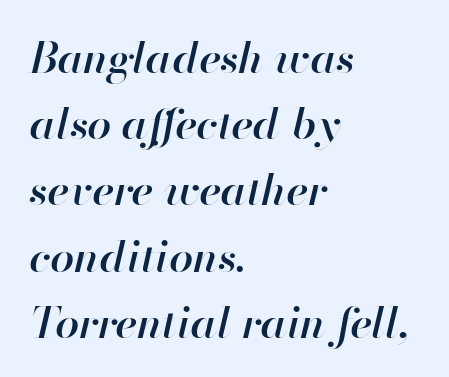
The image shows 43 px semibold type, italic (leaning right); set left-aligned, normal line spacing (1.54x), normal letter spacing, not underlined; high stroke contrast and a small x-height.
